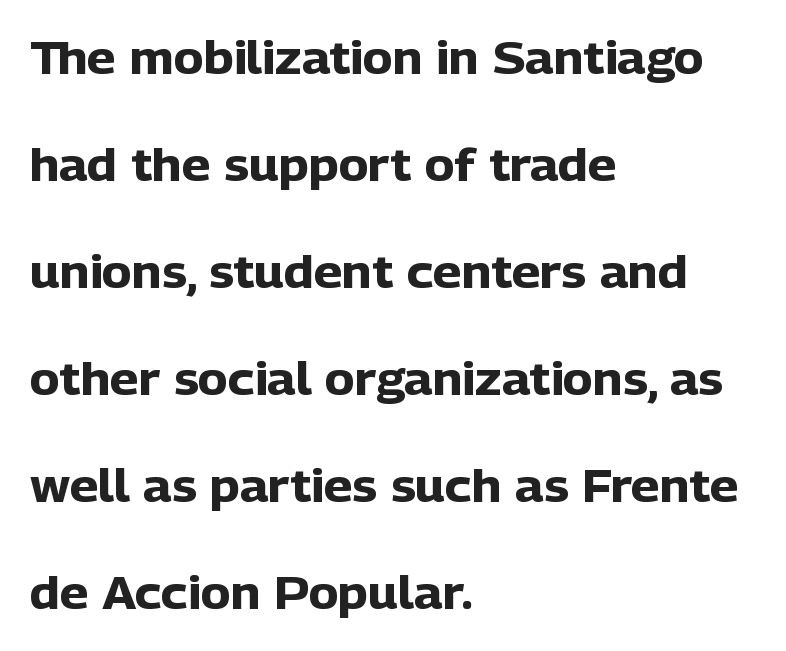
The image shows 45 px heavy sans-serif type, upright; set left-aligned, loose line spacing (2.38x), normal letter spacing, not underlined; low stroke contrast and a medium x-height.
